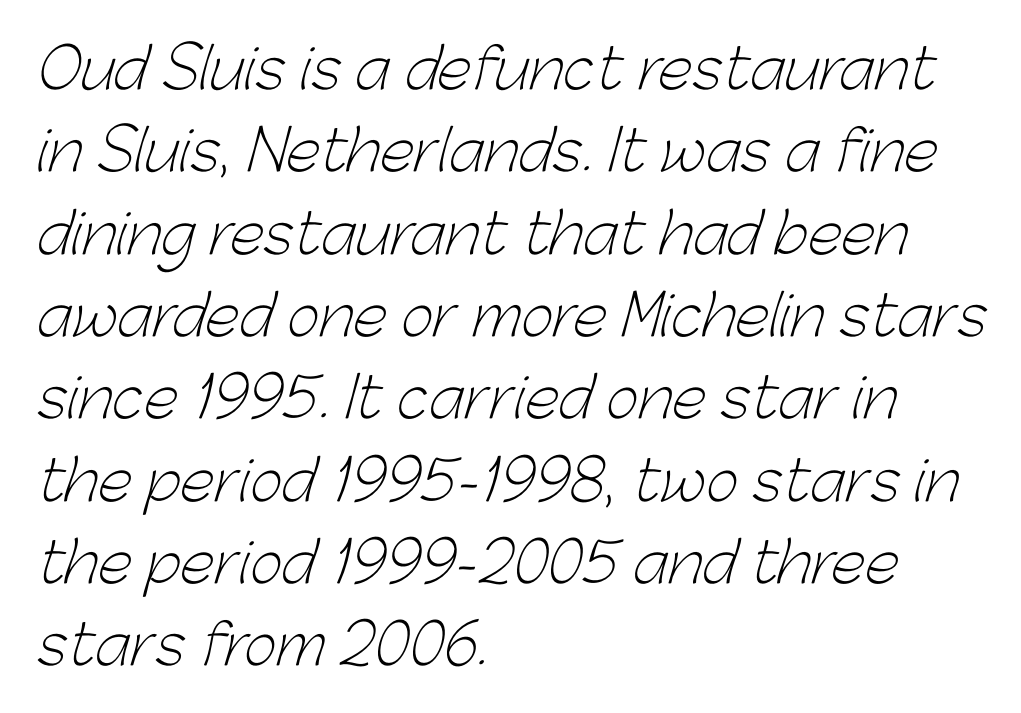
One glance says typical: line gaps are just what's usual. Just letters on the line, the space beneath them empty. The lines in this sample share a left origin and differ only in where they stop. Each letter keeps its own natural width here, so spacing adapts to shape. Check where the strokes stop: nothing finishes them off — pure sans.
